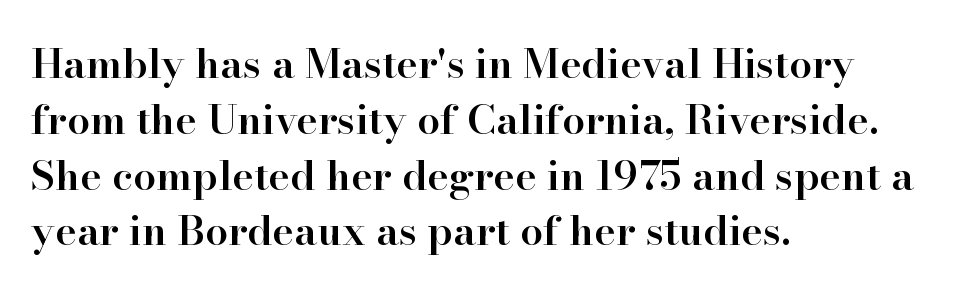
The paragraph shown leans on its left margin. The line-height multiplier appears to be the usual default. Underline: absent. You can tell from the footed stems that serif type was used.
